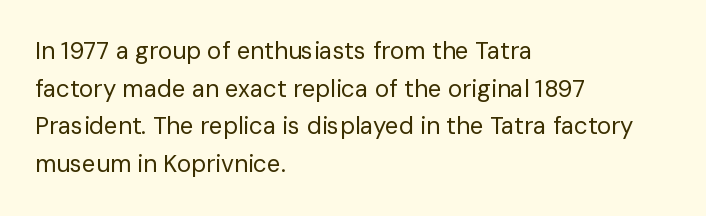
{"italic": "no", "bold": "no", "underline": "no", "align": "left", "line_spacing": "normal", "line_spacing_ratio": 1.57, "letter_spacing": "normal", "letter_spacing_em": 0.0, "glyph_px": 24}
